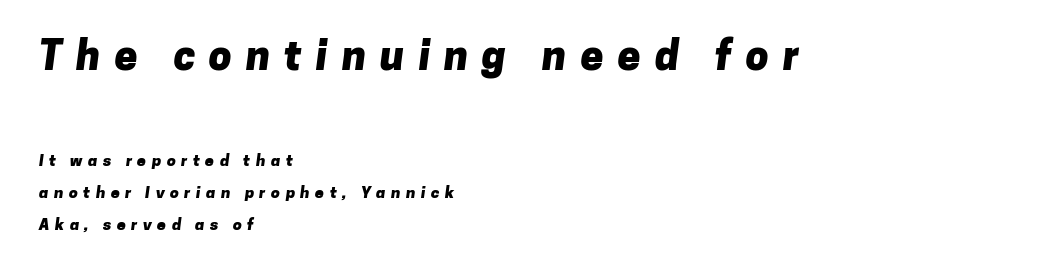
Q: Is the text bold? A: Yes.
Q: Is the typeface a serif or a sans-serif typeface? A: Sans-serif.
Q: Is the text underlined? A: No.
Q: How is the paragraph aligned? A: Left-aligned.
Q: Is the spacing between letters normal or unusually wide? A: Unusually wide.
Q: Is the spacing between lines tight, normal or loose? A: Loose.
Q: Which block of text is set in a larger size, the first (top) or the second (bottom)? A: The first (top) one.
Q: Width (condensed, normal, or wide)? A: Normal.
Q: Stroke contrast? A: Low.
Q: x-height? A: Medium.
Q: Monospaced? A: No.
